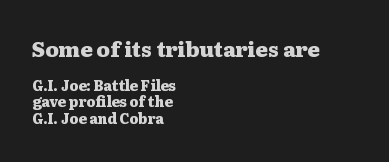
This is the regular roman posture of the typeface. The rag falls on the right side of this text block. Summary of weight: heavy, a full bold. The space beneath each line is pristine and unruled. The face used here is rendered with its standard letterfit. A student would notice the top passage is typeset larger than what follows.
